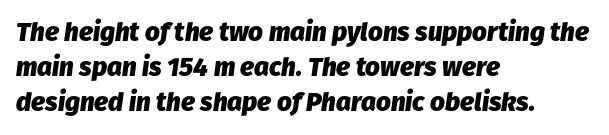
{"italic": "yes", "lean": "right", "slant_degrees": 8, "bold": "yes", "underline": "no", "align": "left", "line_spacing": "normal", "line_spacing_ratio": 1.35, "letter_spacing": "normal", "letter_spacing_em": 0.0, "glyph_px": 26}
